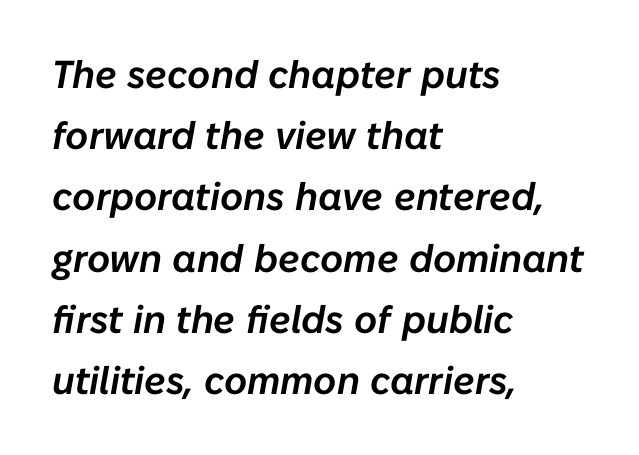
Layout note: lines flush left. These lines are rendered in a variable-pitch font. The baseline area is clear. What stands out about the letter spacing? Nothing — it is the standard amount.
